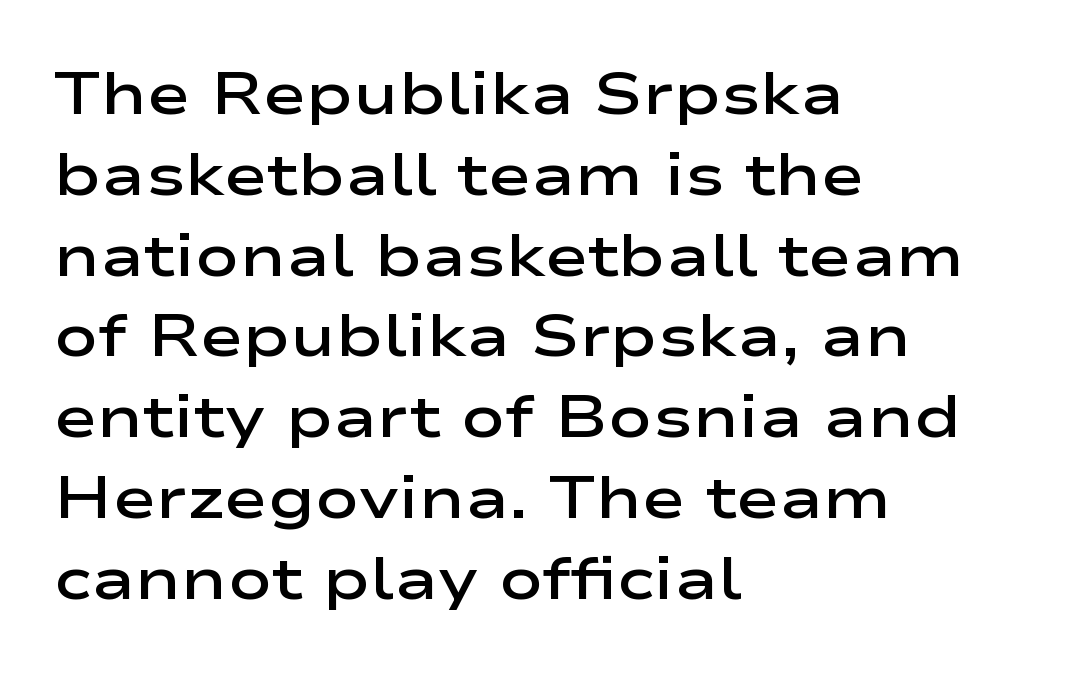
This sample is left-justified, so line endings fall wherever the words run out. Descenders hang freely into open space. Look at the bottom of the vertical strokes: they stop flat, with no serifs. Varying glyph widths throughout — classic text-font behaviour. The axis of the letterforms is exactly vertical.
